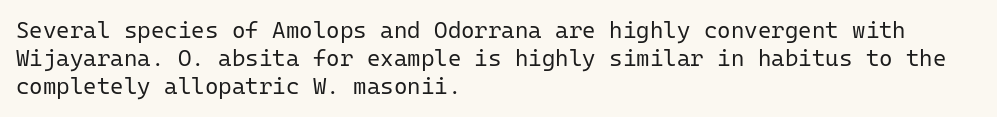
{"italic": "no", "bold": "no", "underline": "no", "align": "left", "line_spacing_ratio": 1.22, "letter_spacing": "normal", "letter_spacing_em": 0.0, "glyph_px": 23}
